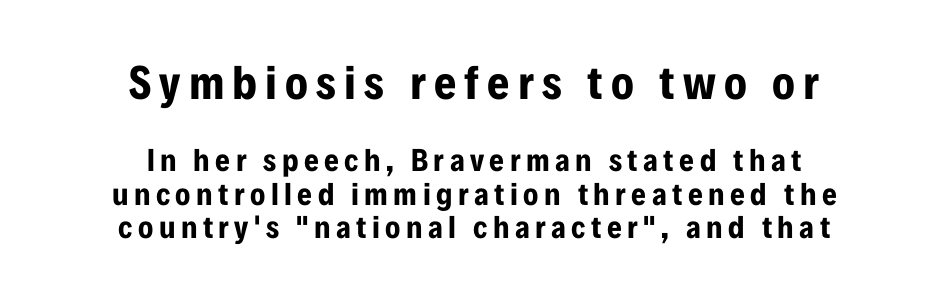
When letters stand straight like this, we call the style roman or upright. In terms of letterform style, serifs are entirely absent. The text block is weighted toward neither margin, spreading evenly from the middle. Any mark beneath the type? The region is blank. Here the designer chose a conventional face with non-uniform glyph widths.
